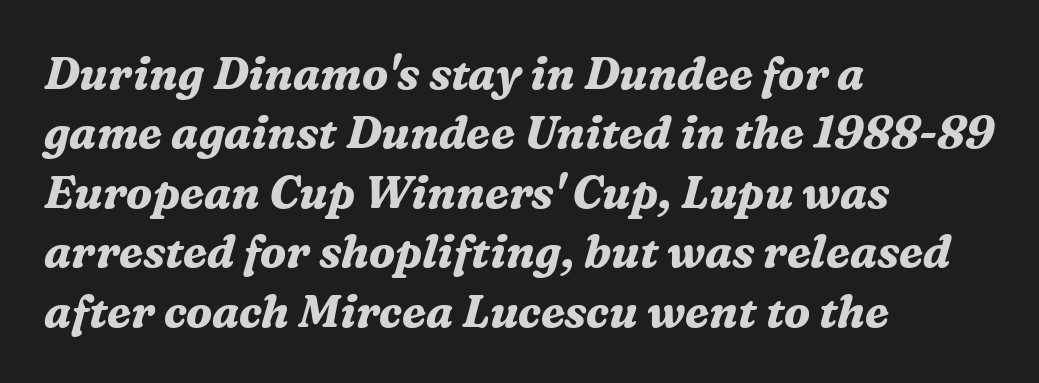
The image shows 45 px bold serif type, italic (leaning right); set left-aligned, normal line spacing (1.32x), normal letter spacing, not underlined; medium stroke contrast and a medium x-height.
